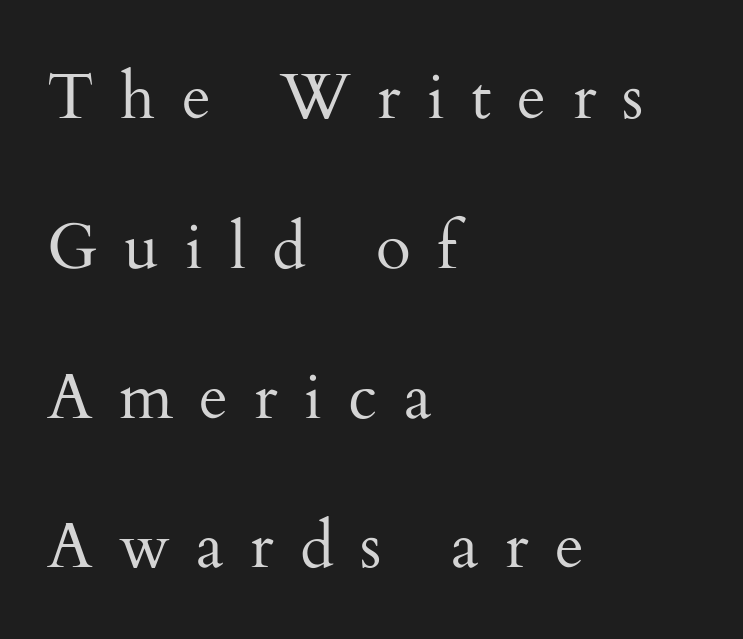
Decoration check: the copy has no underline. The passage shown has open, widely tracked lettering throughout. The font's upright variant was chosen for this text. Observe the serifs anchoring each vertical stroke in this sample.
